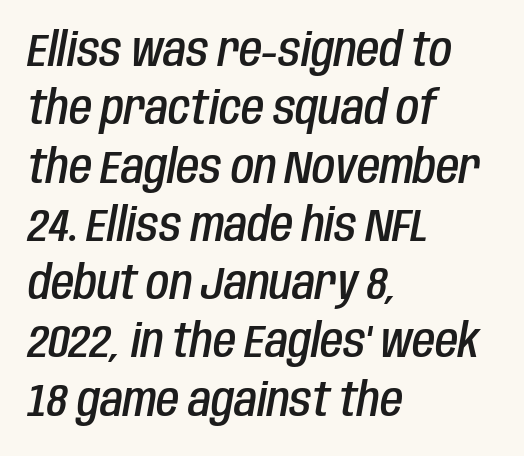
Descender tails drop into unmarked territory. How heavy is the stroke? Medium-heavy — a semibold, shy of bold. Compared with ordinary roman type, these characters are visibly tilted. These lines are rendered in a variable-pitch font. The type is set solid horizontally, with unmodified tracking.
